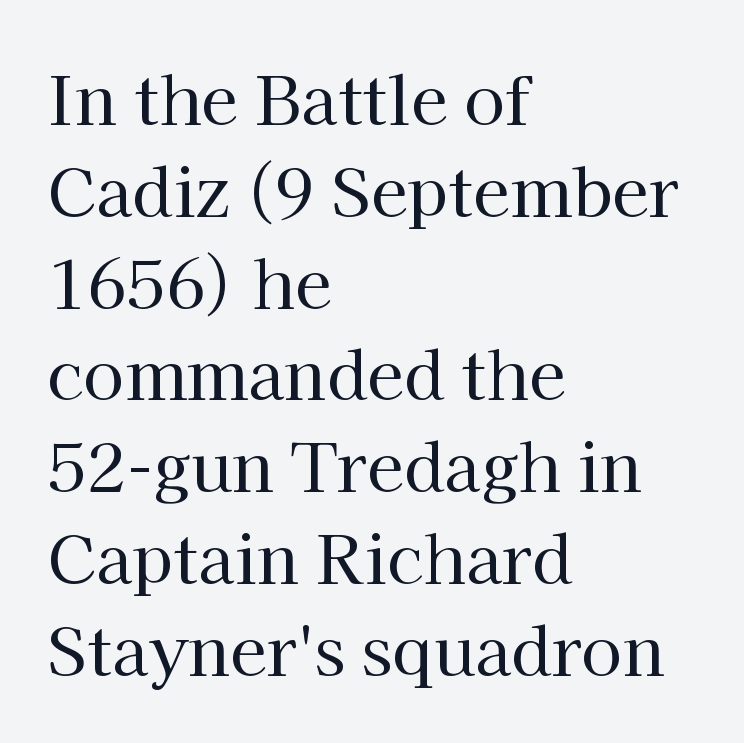
{"serif": "yes", "italic": "no", "bold": "no", "weight": "regular", "width": "normal", "stroke_contrast": "high", "x_height": "medium", "monospaced": "no", "underline": "no", "align": "left", "line_spacing": "normal", "line_spacing_ratio": 1.37, "letter_spacing": "normal", "letter_spacing_em": 0.0, "glyph_px": 67}
